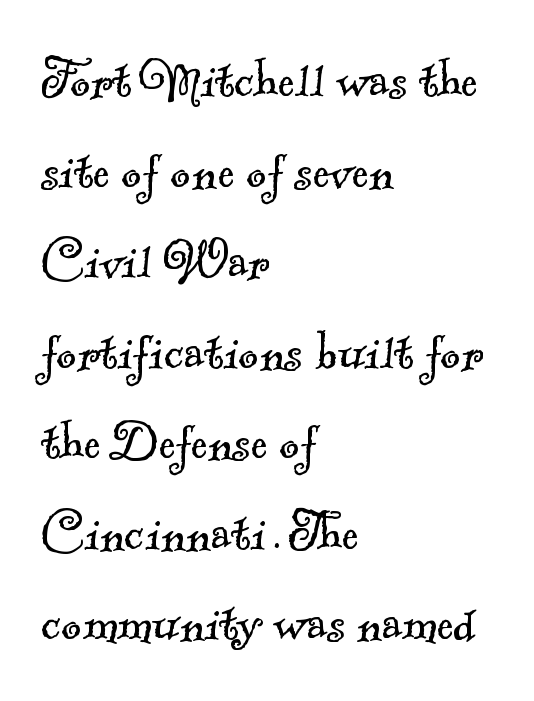
Short and long lines alike share a common starting point at left. Are there feet on the stems? There are — it's a serif. A typesetter would call this zero additional tracking. The font sits on the lighter half of the weight spectrum, regular included. In terms of leading, this rendering sits right in the middle.
